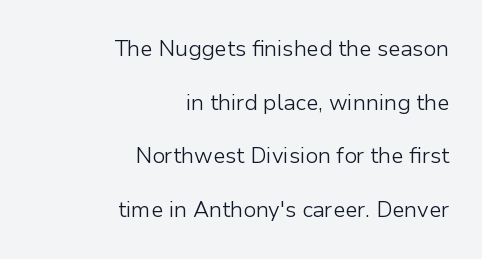
{"italic": "no", "bold": "no", "underline": "no", "align": "right", "line_spacing": "loose", "line_spacing_ratio": 2.44, "letter_spacing": "normal", "letter_spacing_em": 0.0, "glyph_px": 22}
